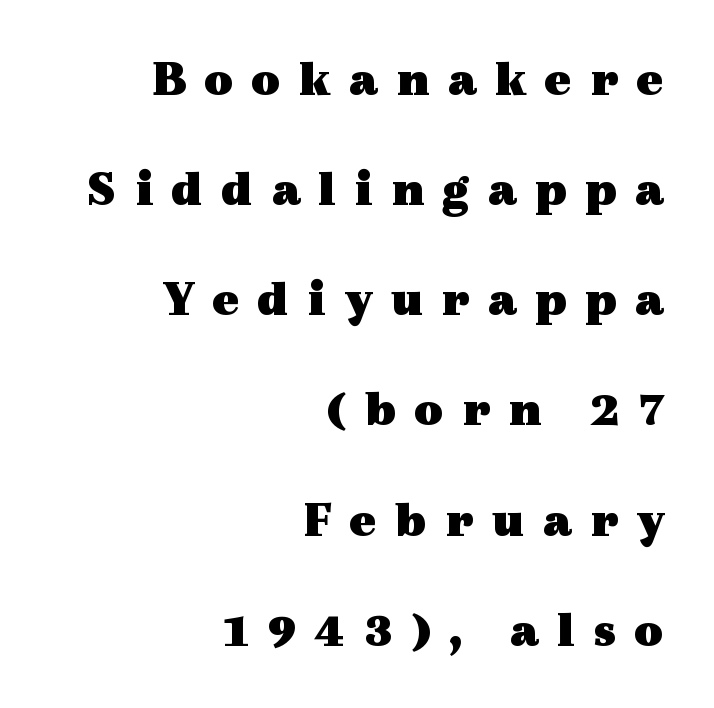
One glance says open: line gaps are wider than usual. Ordinary non-slanted type is in use. Quick note: underline off. This sample uses a serif face.
